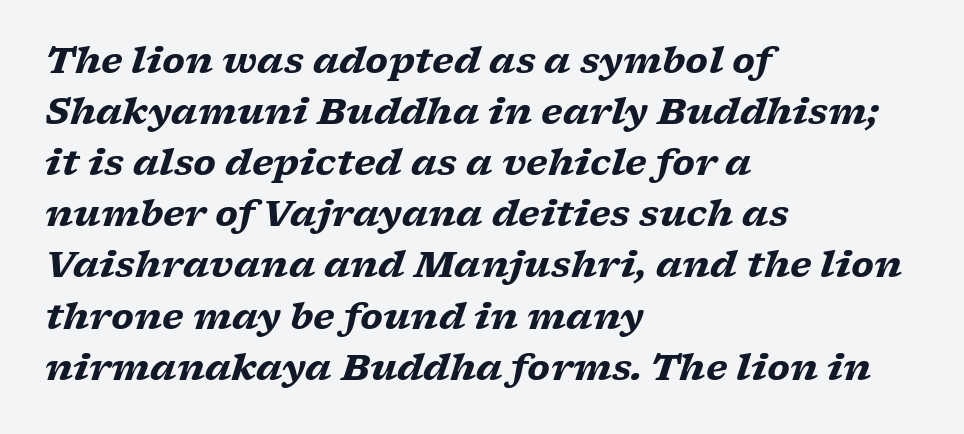
The image shows 36 px heavy, wide serif type, italic (leaning right); set left-aligned, normal line spacing (1.42x), normal letter spacing, not underlined; low stroke contrast and a medium x-height.
